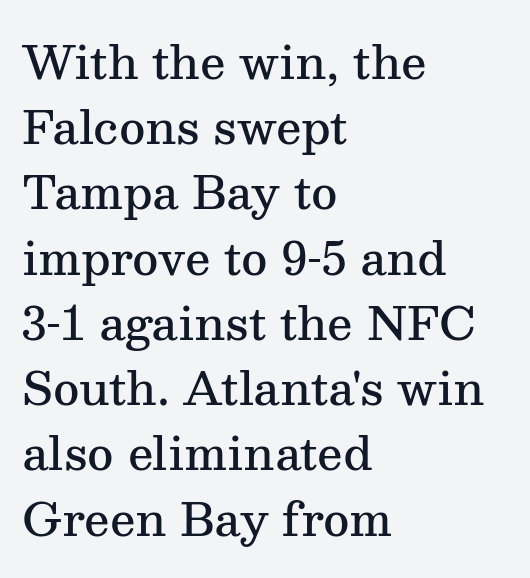
The image shows 45 px semibold serif type, upright; set left-aligned, normal line spacing (1.45x), normal letter spacing, not underlined; medium stroke contrast and a medium x-height.
